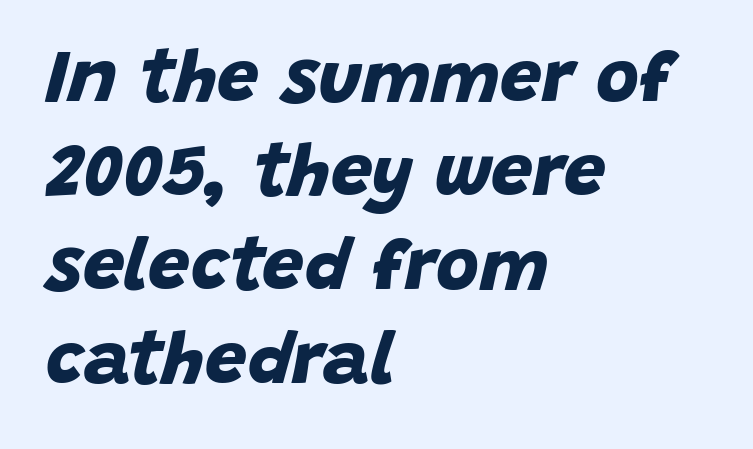
{"serif": "no", "bold": "yes", "weight": "bold", "width": "normal", "stroke_contrast": "low", "x_height": "large", "monospaced": "no", "underline": "no", "align": "left", "line_spacing": "normal", "line_spacing_ratio": 1.27, "letter_spacing": "normal", "letter_spacing_em": 0.0, "glyph_px": 74}
